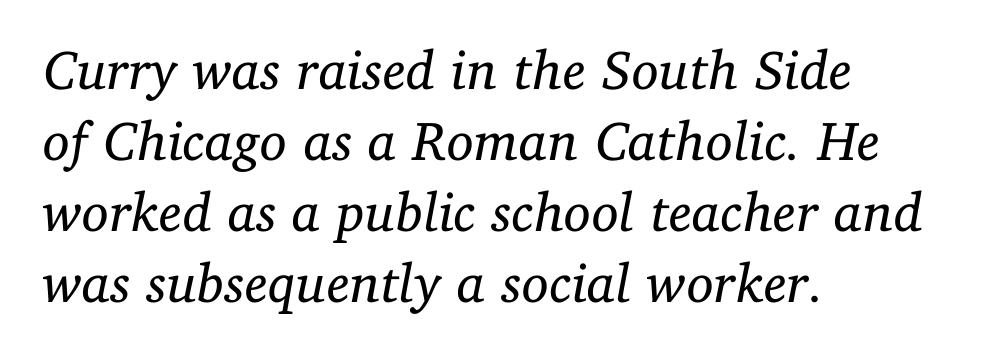
Q: Is the text bold? A: No.
Q: Is the text italic (slanted)? A: Yes, it leans right by about 11 degrees.
Q: Is the typeface a serif or a sans-serif typeface? A: Serif.
Q: Is the text underlined? A: No.
Q: How is the paragraph aligned? A: Left-aligned.
Q: Is the spacing between letters normal or unusually wide? A: Normal.
Q: Is the spacing between lines tight, normal or loose? A: Normal.
Q: Width (condensed, normal, or wide)? A: Normal.
Q: Stroke contrast? A: Low.
Q: x-height? A: Medium.
Q: Monospaced? A: No.
